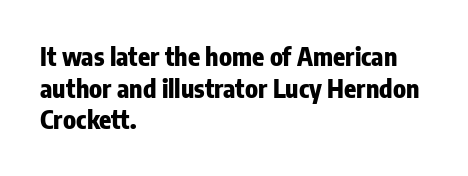
Short and long lines alike share a common starting point at left. The vertical gap from one line to the next is medium. Does the lettering tilt? It doesn't — this is upright. Underline: absent. The tracking reads as untouched default to a designer's eye. Chunky letters — that's bold for sure.
